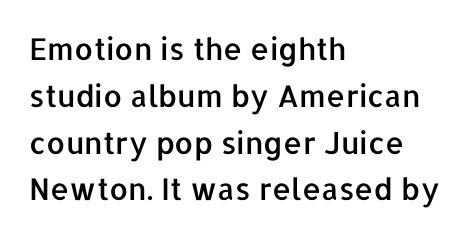
{"serif": "no", "italic": "no", "width": "normal", "stroke_contrast": "low", "x_height": "medium", "monospaced": "no", "underline": "no", "align": "left", "line_spacing": "normal", "line_spacing_ratio": 1.56, "letter_spacing": "normal", "letter_spacing_em": 0.0, "glyph_px": 30}
